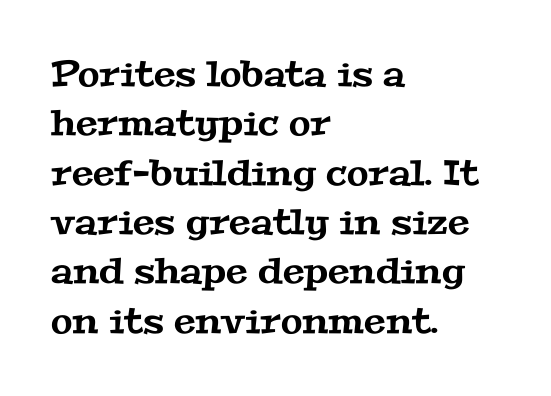
This rendering features lettering with no underline. Unlike a clean sans, this face finishes its strokes with serifs. Proportional: the letters do not fall into vertical columns. How are the letters spaced? Ordinarily, with no added tracking. Caption: multi-line text, flush left, ragged right.
